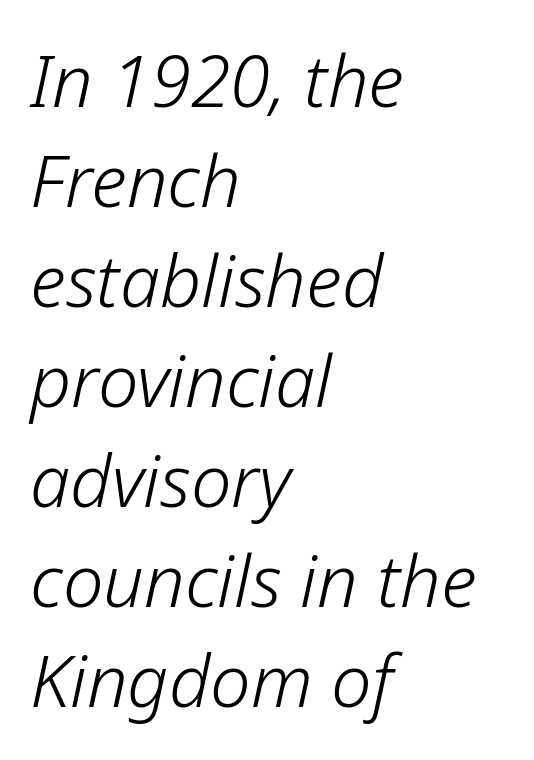
A student would call this left alignment; a typographer would say flush left, rag right. Evenly set lines give the paragraph a standard silhouette. This sample has the flowing, uneven cadence of proportional lettering. A clean baseline with only descenders dipping below it. This is not heavy type; no bold has been used.
